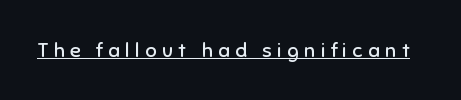
Q: Is the text bold? A: No.
Q: Is the text italic (slanted)? A: No, it is upright.
Q: Is the text underlined? A: Yes.
Q: Is the spacing between letters normal or unusually wide? A: Unusually wide.
